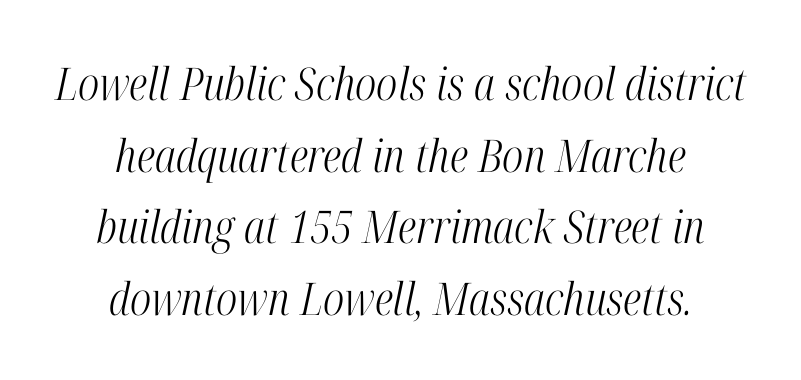
Q: Is the text bold? A: No.
Q: Is the text italic (slanted)? A: Yes, it leans right by about 12 degrees.
Q: Is the typeface a serif or a sans-serif typeface? A: Serif.
Q: Is the text underlined? A: No.
Q: How is the paragraph aligned? A: Centered.
Q: Is the spacing between letters normal or unusually wide? A: Normal.
Q: Is the spacing between lines tight, normal or loose? A: Normal.
Q: Width (condensed, normal, or wide)? A: Condensed.
Q: Stroke contrast? A: High.
Q: x-height? A: Medium.
Q: Monospaced? A: No.
